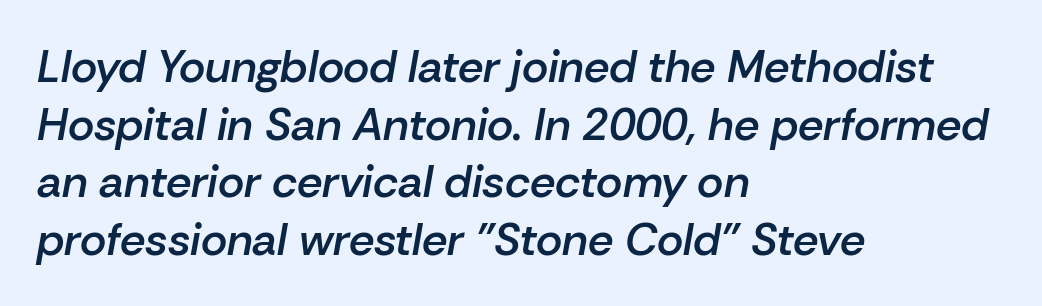
Q: Is the text bold? A: Semi-bold.
Q: Is the text italic (slanted)? A: Yes, it leans right by about 10 degrees.
Q: Is the text underlined? A: No.
Q: How is the paragraph aligned? A: Left-aligned.
Q: Is the spacing between letters normal or unusually wide? A: Normal.
Q: Is the spacing between lines tight, normal or loose? A: Normal.
Q: Width (condensed, normal, or wide)? A: Normal.
Q: Stroke contrast? A: Low.
Q: x-height? A: Medium.
Q: Monospaced? A: No.
